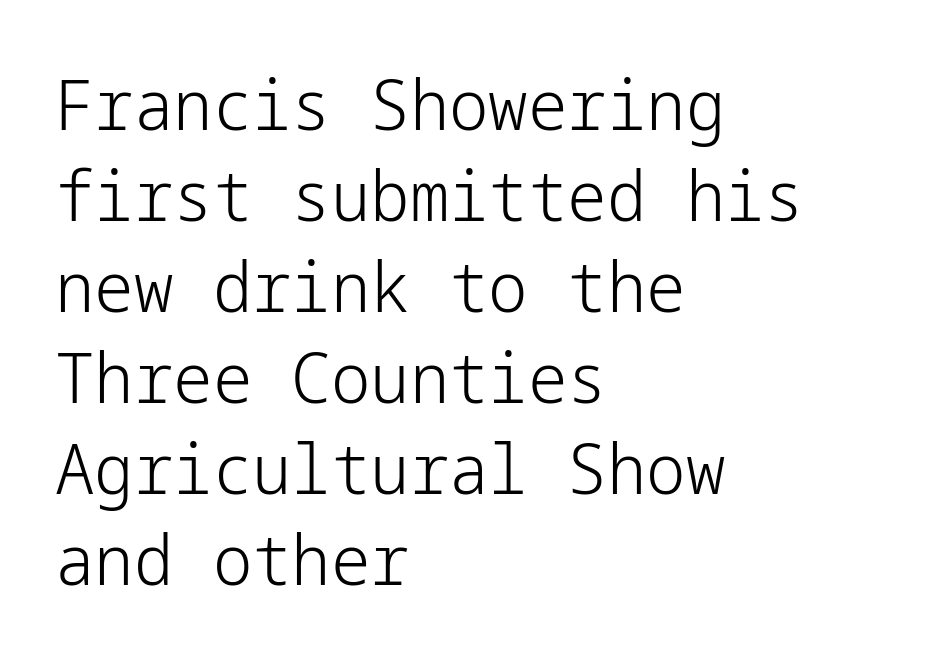
The image shows 70 px light sans-serif type, upright; set left-aligned, normal line spacing (1.3x), normal letter spacing, not underlined; low stroke contrast and a medium x-height.
